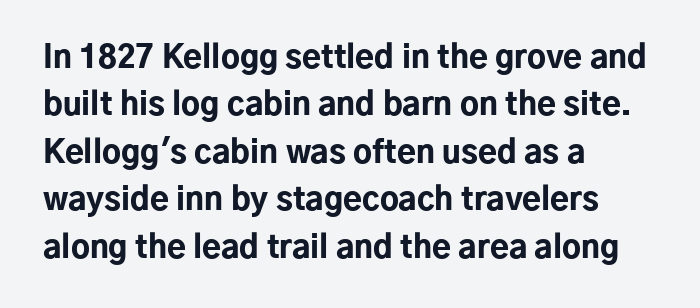
The image shows 31 px bold sans-serif type, upright; set left-aligned, normal line spacing (1.53x), normal letter spacing, not underlined; low stroke contrast and a medium x-height.
